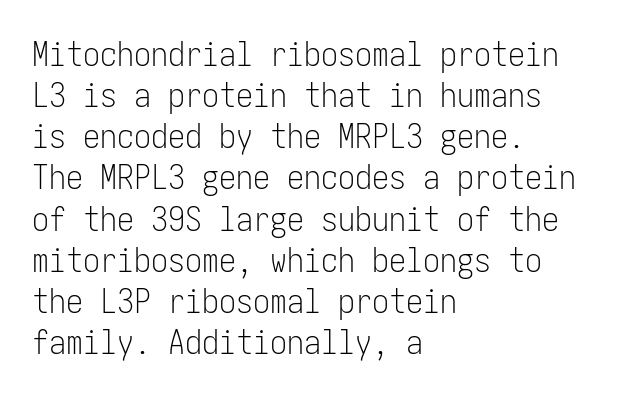
{"serif": "no", "italic": "no", "bold": "no", "weight": "light", "width": "condensed", "stroke_contrast": "low", "x_height": "medium", "underline": "no", "align": "left", "line_spacing_ratio": 1.21, "letter_spacing": "normal", "letter_spacing_em": 0.0, "glyph_px": 34}
